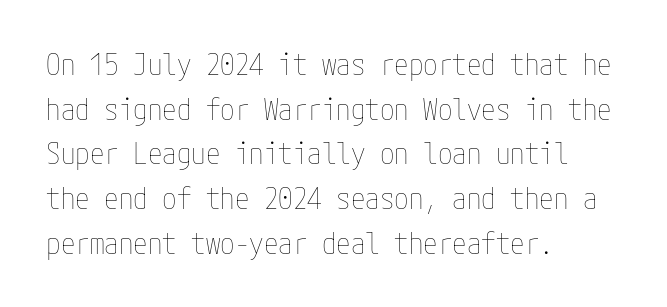
{"italic": "no", "bold": "no", "weight": "thin", "width": "condensed", "stroke_contrast": "low", "x_height": "medium", "underline": "no", "align": "left", "line_spacing": "normal", "line_spacing_ratio": 1.54, "letter_spacing": "normal", "letter_spacing_em": 0.0, "glyph_px": 29}
